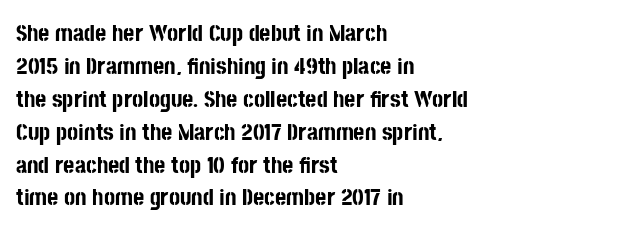
{"italic": "no", "bold": "yes", "underline": "no", "align": "left", "line_spacing": "normal", "line_spacing_ratio": 1.37, "letter_spacing": "normal", "letter_spacing_em": 0.0, "glyph_px": 24}
